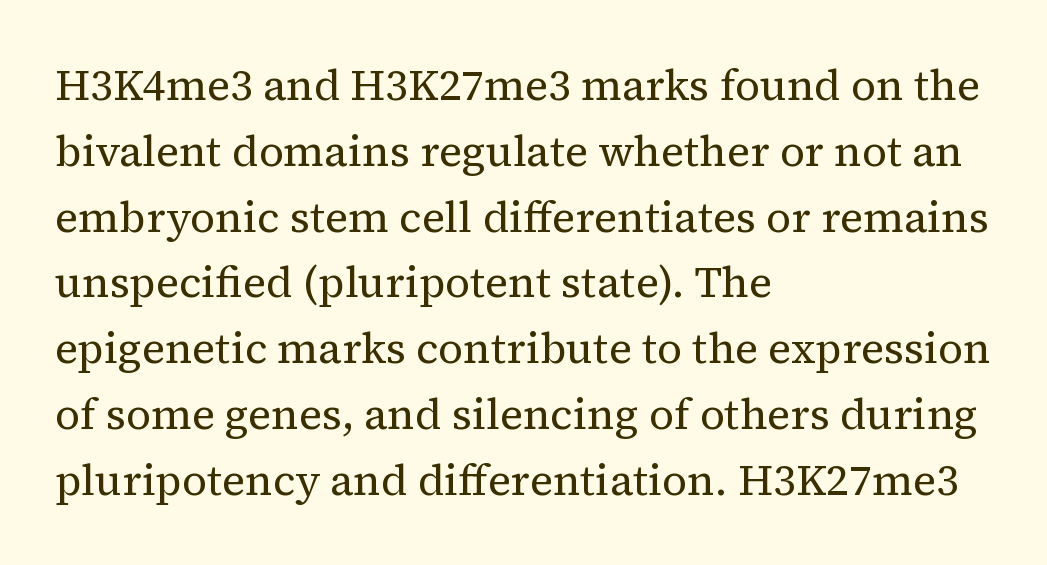
Horizontally, the lines are justified to the leading edge only. This rendering features lettering with no underline. Think of a printed novel: that variable character pitch is what you see here. The strokes are not fattened; the text isn't bold.
